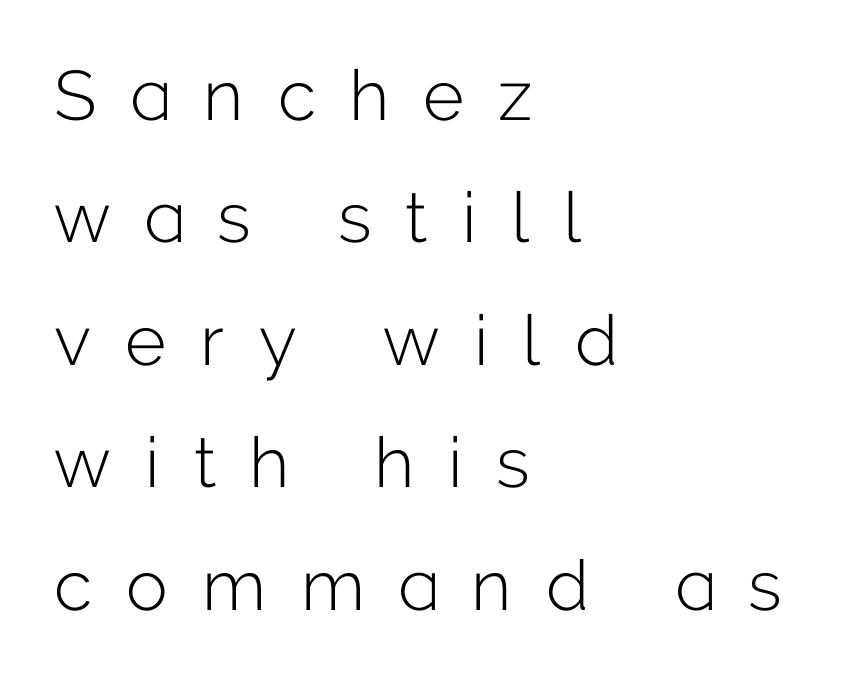
{"serif": "no", "italic": "no", "bold": "no", "weight": "light", "width": "normal", "stroke_contrast": "low", "x_height": "medium", "monospaced": "no", "underline": "no", "align": "left", "line_spacing_ratio": 1.75, "letter_spacing": "wide", "letter_spacing_em": 0.49, "glyph_px": 70}
